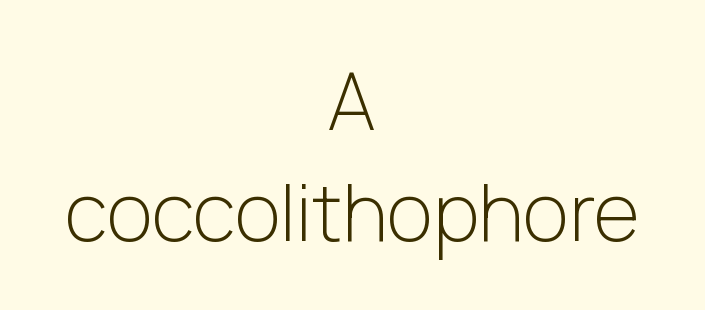
Each word holds together tightly as a unit, with standard inter-letter gaps. Stems and bowls with no extra thickness — not bold. The gap between lines stays unmarked. These lines are centered, leaving both edges ragged. The line-height multiplier appears to be the usual default. This rendering employs a face without finishing strokes, i.e., a sans-serif.
